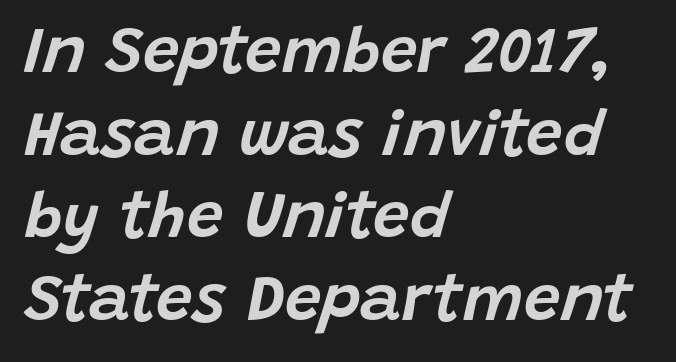
The image shows 65 px text type, italic (leaning right); set left-aligned, normal line spacing (1.27x), normal letter spacing, not underlined; low stroke contrast and a large x-height.
